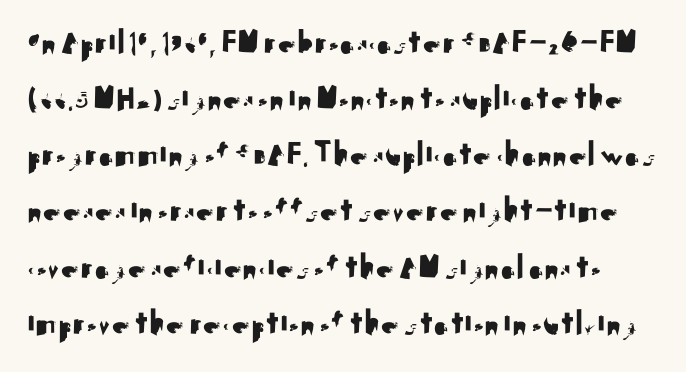
Q: Is the text italic (slanted)? A: No, it is upright.
Q: Is the typeface a serif or a sans-serif typeface? A: Sans-serif.
Q: Is the text underlined? A: No.
Q: Is the spacing between letters normal or unusually wide? A: Normal.
Q: Is the spacing between lines tight, normal or loose? A: Normal.
Q: Width (condensed, normal, or wide)? A: Normal.
Q: Stroke contrast? A: Medium.
Q: x-height? A: Small.
Q: Monospaced? A: No.
